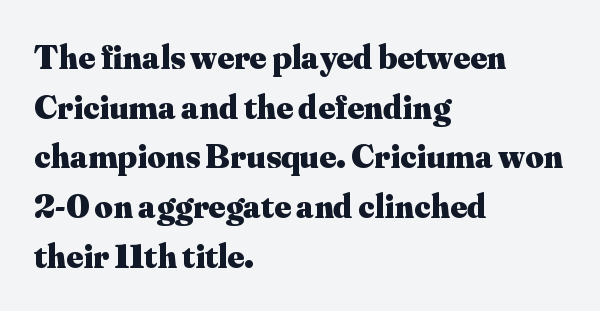
{"serif": "yes", "italic": "no", "bold": "yes", "weight": "heavy", "width": "normal", "stroke_contrast": "medium", "x_height": "small", "monospaced": "no", "underline": "no", "align": "left", "line_spacing": "normal", "line_spacing_ratio": 1.42, "letter_spacing": "normal", "letter_spacing_em": 0.0, "glyph_px": 35}
